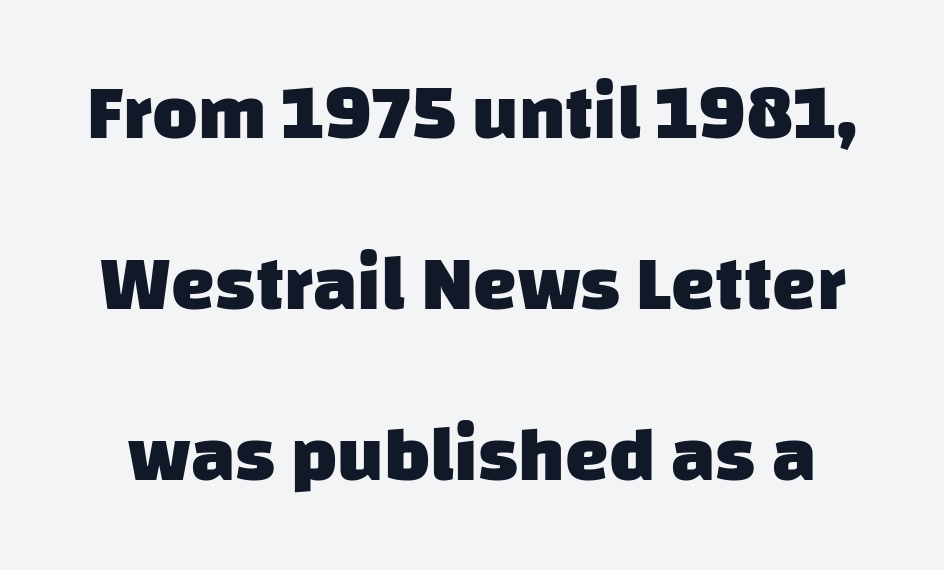
Lines of text with bare space underneath. This sample trades compactness for vertical openness between lines. The face used here is a sans, in the tradition of grotesques and geometrics. Thick stems and heavy bowls — unmistakably bold. The gaps between neighbouring characters are ordinary and unremarkable.
